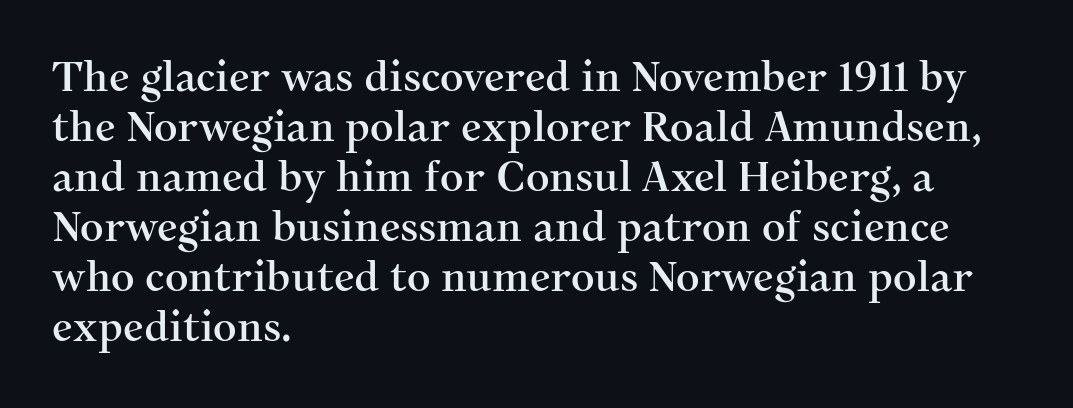
{"serif": "yes", "italic": "no", "width": "normal", "stroke_contrast": "medium", "x_height": "medium", "monospaced": "no", "underline": "no", "align": "left", "line_spacing_ratio": 1.22, "letter_spacing": "normal", "letter_spacing_em": 0.0, "glyph_px": 41}
